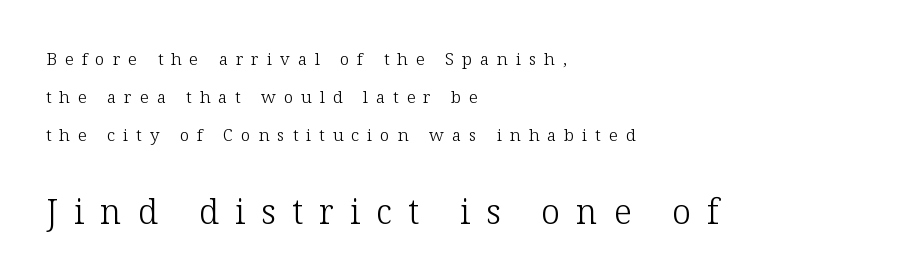
The image shows 34 px light serif type, upright; set left-aligned, loose line spacing (2.23x), unusually wide letter spacing (+0.47 em), not underlined; the second (bottom) block is 2.0x larger; low stroke contrast and a medium x-height.
